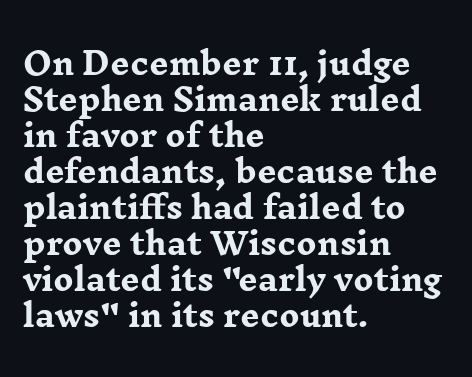
Q: Is the text bold? A: Yes.
Q: Is the text italic (slanted)? A: No, it is upright.
Q: Is the typeface a serif or a sans-serif typeface? A: Serif.
Q: Is the text underlined? A: No.
Q: How is the paragraph aligned? A: Left-aligned.
Q: Is the spacing between letters normal or unusually wide? A: Normal.
Q: Width (condensed, normal, or wide)? A: Wide.
Q: Stroke contrast? A: Low.
Q: x-height? A: Medium.
Q: Monospaced? A: No.
